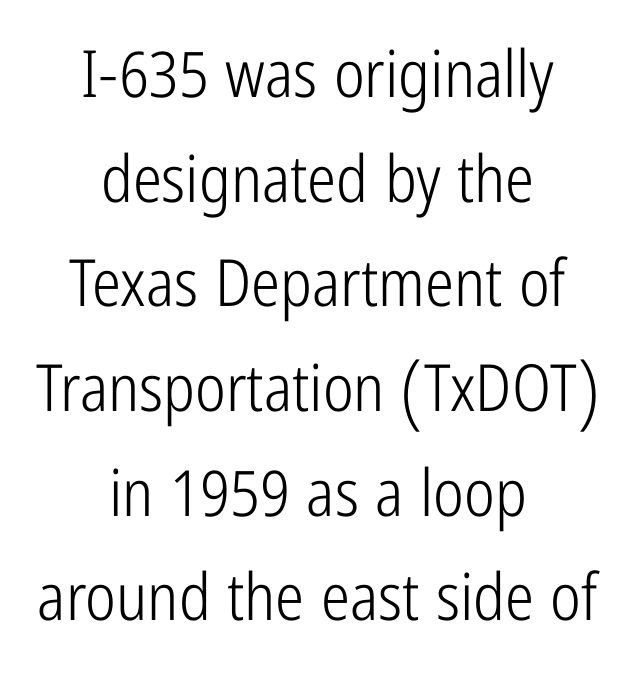
Q: Is the text bold? A: No.
Q: Is the text italic (slanted)? A: No, it is upright.
Q: Is the typeface a serif or a sans-serif typeface? A: Sans-serif.
Q: Is the text underlined? A: No.
Q: How is the paragraph aligned? A: Centered.
Q: Is the spacing between letters normal or unusually wide? A: Normal.
Q: Is the spacing between lines tight, normal or loose? A: Normal.
Q: Width (condensed, normal, or wide)? A: Condensed.
Q: Stroke contrast? A: Low.
Q: x-height? A: Medium.
Q: Monospaced? A: No.
